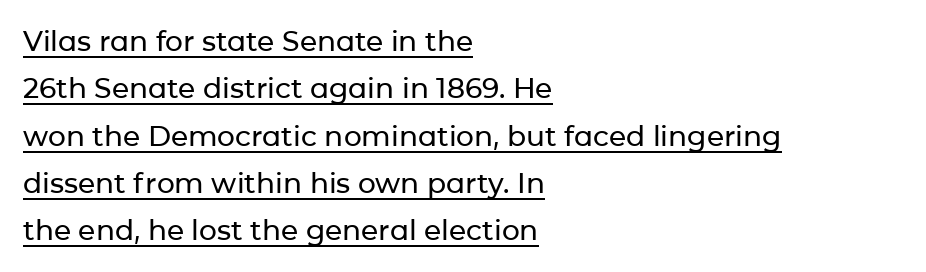
Typeset ragged right — the left edge is the straight one. The rendering uses a moderate line-height, typical for paragraphs. Is there an underline? Yes — a line sits under the letters. These lines keep a tight, regular rhythm from letter to letter. Rendered with straight, roman letterforms.
